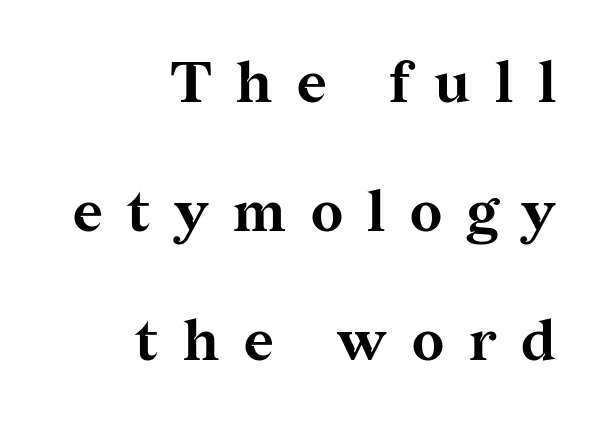
Leftover space on each line is placed entirely before the opening word. Letters rest on an invisible, unmarked baseline. The lines are spread far apart with generous leading. The strokes are fattened all the way to bold. The gaps between neighbouring characters are conspicuously large.
